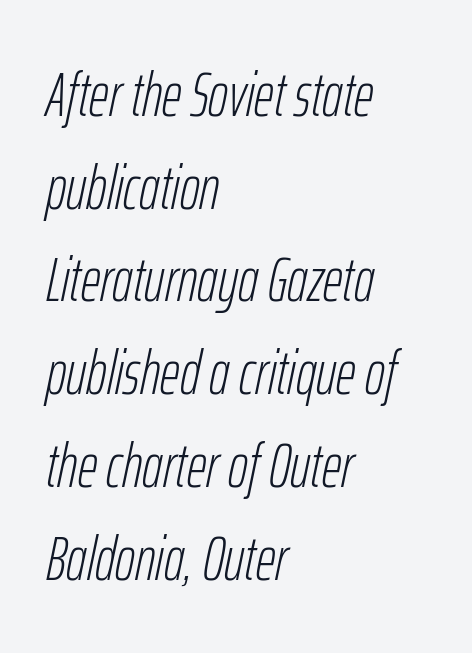
{"italic": "yes", "lean": "right", "slant_degrees": 12, "bold": "no", "weight": "light", "width": "condensed", "stroke_contrast": "low", "x_height": "medium", "monospaced": "no", "underline": "no", "align": "left", "line_spacing": "normal", "line_spacing_ratio": 1.52, "letter_spacing": "normal", "letter_spacing_em": 0.0, "glyph_px": 61}
